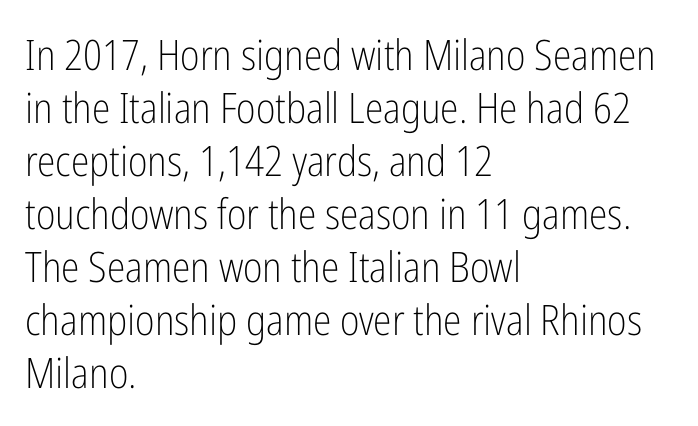
The typesetting does not lean heavy: it is not bold. These lines sit exactly where default settings would place them. Each letter keeps its own natural width here, so spacing adapts to shape. Compared with typical body copy, the letter spacing here is the same. Characters remain perfectly vertical along every line. Nothing sits at the stroke ends, so this counts as sans-serif.
